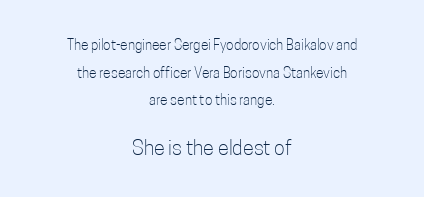
Leading: increased. The passage shown has conventional tracking throughout. A quiet, ordinary-to-light weight characterises the typeface. Characters remain perfectly vertical along every line.
